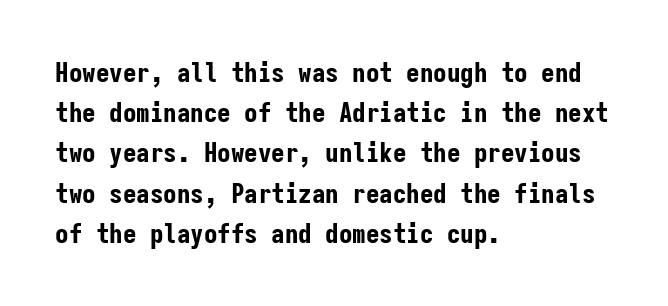
Q: Is the text bold? A: Yes.
Q: Is the text italic (slanted)? A: No, it is upright.
Q: Is the text underlined? A: No.
Q: How is the paragraph aligned? A: Left-aligned.
Q: Is the spacing between letters normal or unusually wide? A: Normal.
Q: Is the spacing between lines tight, normal or loose? A: Normal.
